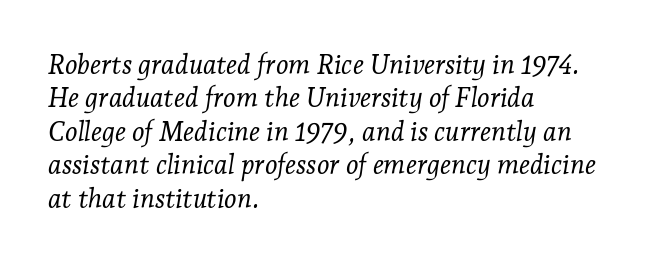
The image shows 27 px text type, italic (leaning right); set left-aligned, line spacing 1.24x, normal letter spacing, not underlined.
